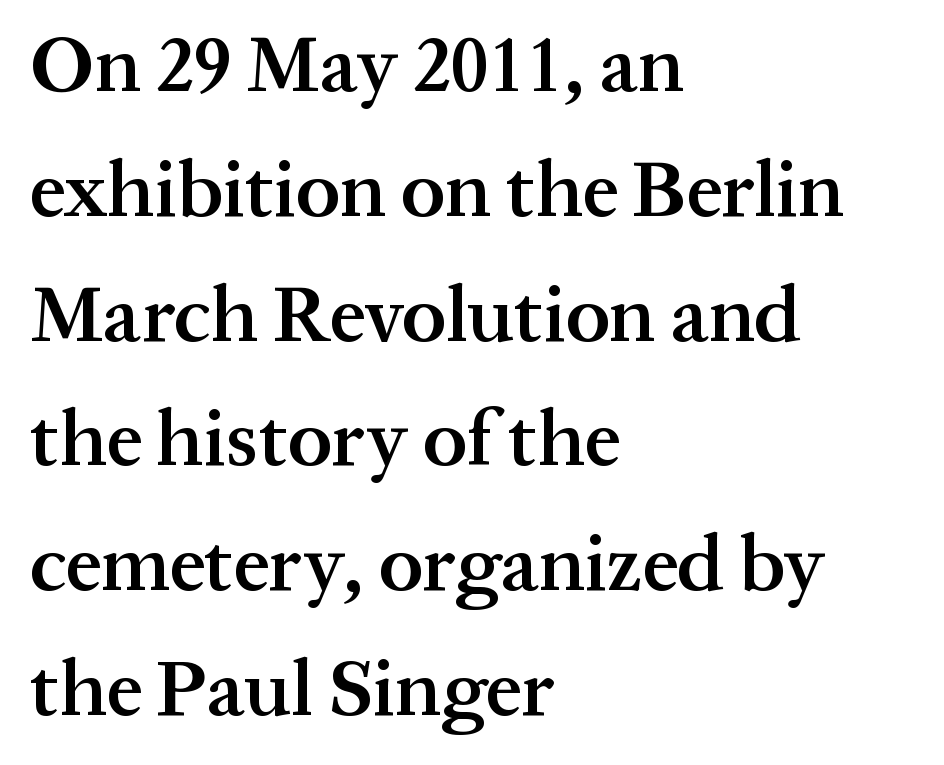
Students, observe: this is what conventionally led text looks like. Proportional: the letters do not fall into vertical columns. Glance below the letters and you will spot only blank space. Font category for this specimen: serif. If you drew a line through each stem, it would be perfectly vertical.
